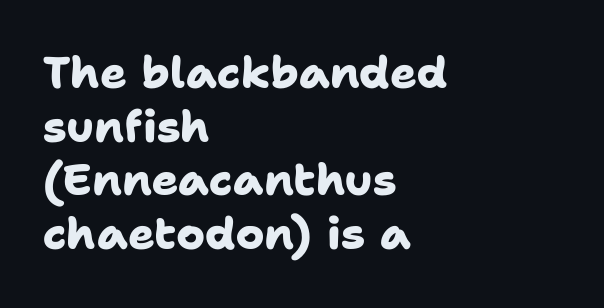
The image shows 44 px heavy sans-serif type; set left-aligned, line spacing 1.22x, normal letter spacing, not underlined; low stroke contrast and a medium x-height.
